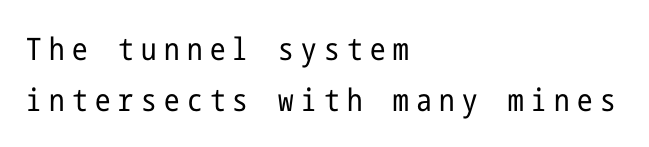
Q: Is the text bold? A: No.
Q: Is the text italic (slanted)? A: No, it is upright.
Q: Is the typeface a serif or a sans-serif typeface? A: Sans-serif.
Q: Is the text underlined? A: No.
Q: How is the paragraph aligned? A: Left-aligned.
Q: Is the spacing between letters normal or unusually wide? A: Unusually wide.
Q: Is the spacing between lines tight, normal or loose? A: Normal.
Q: Width (condensed, normal, or wide)? A: Condensed.
Q: Stroke contrast? A: Low.
Q: x-height? A: Medium.
